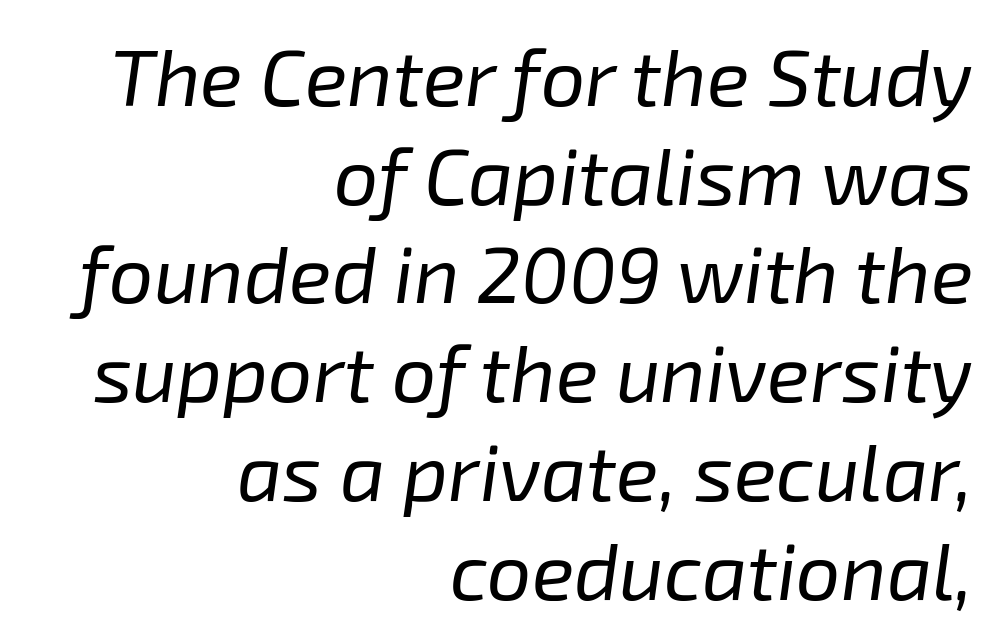
A student would call this right alignment; a typographer would say flush right, rag left. Looks like regular typesetting: each glyph gets only the width it needs. No extra tracking has been applied to these lines. Weight: regular or lighter. Notice how the stems are inclined rather than vertical — that's the hallmark of italics. Nobody drew a line under any word here.
